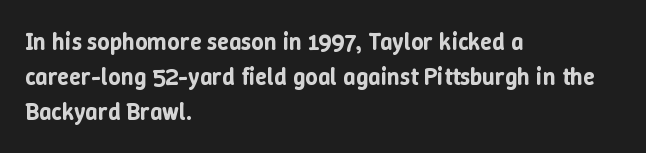
The image shows 24 px text type, upright; set left-aligned, normal line spacing (1.45x), normal letter spacing, not underlined.
